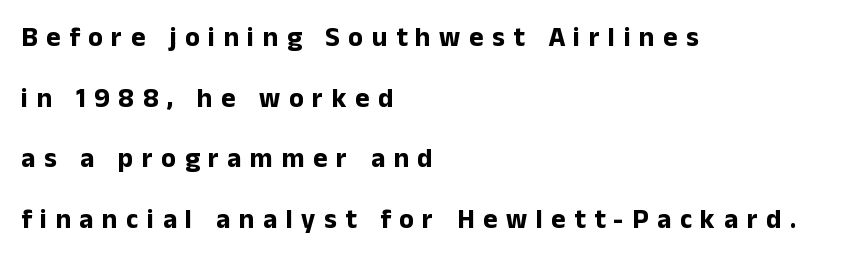
Q: Is the text bold? A: Yes.
Q: Is the text italic (slanted)? A: No, it is upright.
Q: Is the text underlined? A: No.
Q: How is the paragraph aligned? A: Left-aligned.
Q: Is the spacing between letters normal or unusually wide? A: Unusually wide.
Q: Is the spacing between lines tight, normal or loose? A: Loose.
